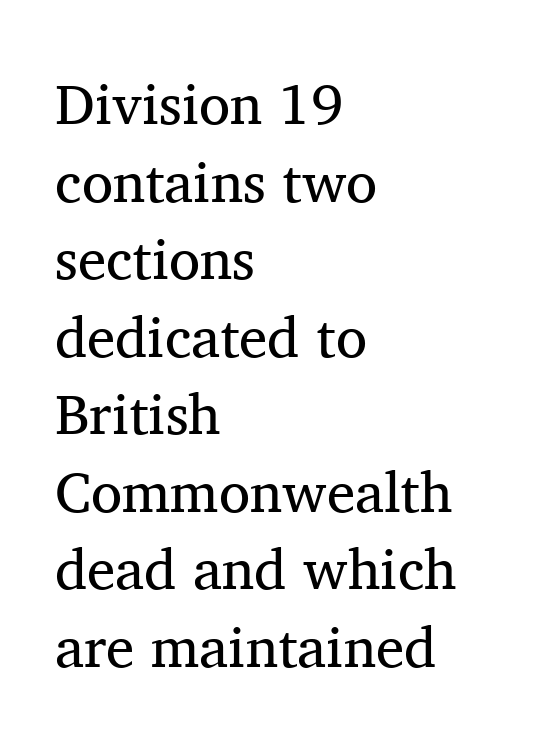
The image shows 57 px regular-weight serif type, upright; set left-aligned, normal line spacing (1.36x), normal letter spacing, not underlined; medium stroke contrast and a medium x-height.
